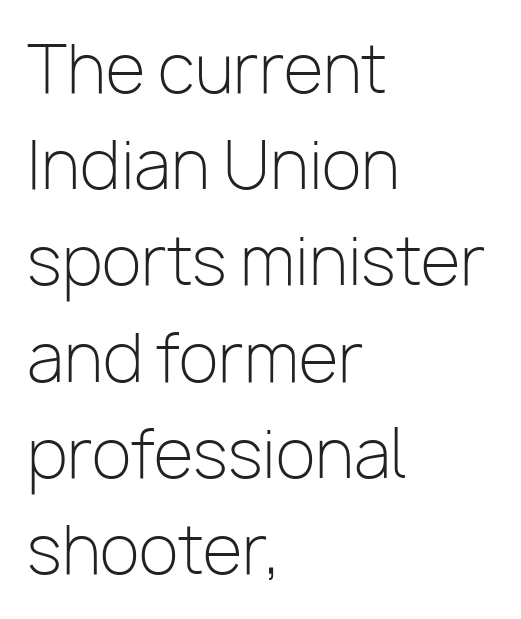
Q: Is the text bold? A: No.
Q: Is the text italic (slanted)? A: No, it is upright.
Q: Is the typeface a serif or a sans-serif typeface? A: Sans-serif.
Q: Is the text underlined? A: No.
Q: How is the paragraph aligned? A: Left-aligned.
Q: Is the spacing between letters normal or unusually wide? A: Normal.
Q: Is the spacing between lines tight, normal or loose? A: Normal.
Q: Width (condensed, normal, or wide)? A: Normal.
Q: Stroke contrast? A: Low.
Q: x-height? A: Medium.
Q: Monospaced? A: No.
